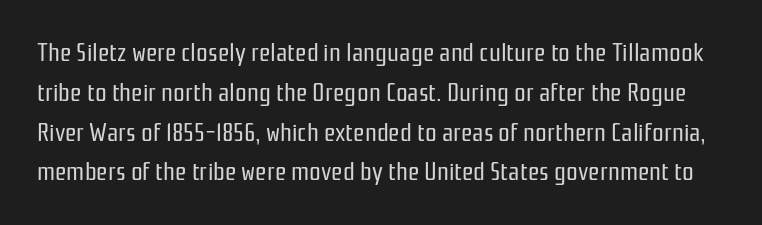
Q: Is the text bold? A: No.
Q: Is the text italic (slanted)? A: No, it is upright.
Q: Is the text underlined? A: No.
Q: Is the spacing between letters normal or unusually wide? A: Normal.
Q: Is the spacing between lines tight, normal or loose? A: Normal.
